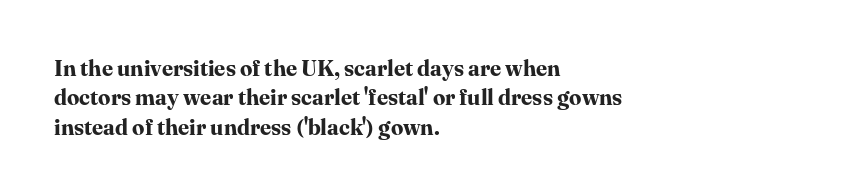
The image shows 22 px bold type, upright; set left-aligned, normal line spacing (1.34x), normal letter spacing, not underlined.
